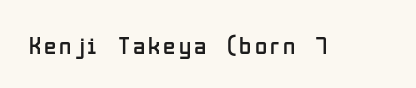
{"italic": "no", "bold": "no", "underline": "no", "glyph_px": 25}
